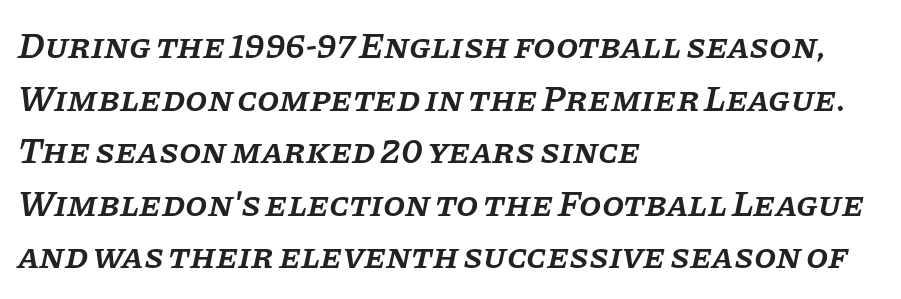
The image shows 36 px semibold serif type, italic (leaning right); set left-aligned, normal line spacing (1.46x), normal letter spacing, not underlined; low stroke contrast and a large x-height.
